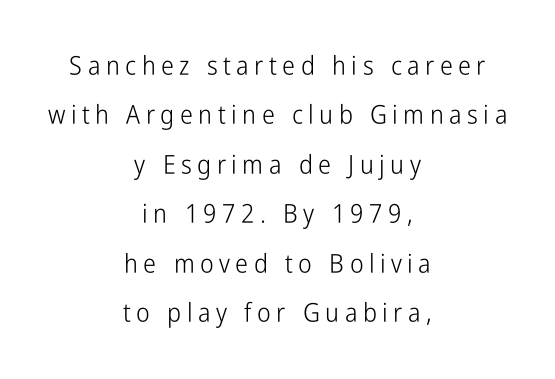
The image shows 26 px text type, upright; set centered, loose line spacing (1.9x), unusually wide letter spacing (+0.21 em), not underlined.
